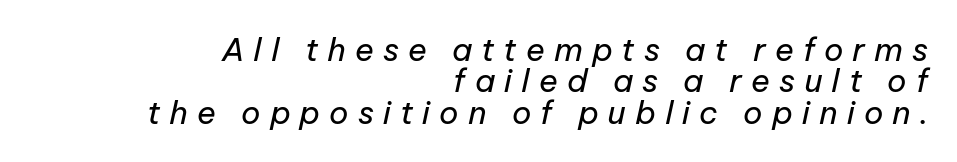
Observe the lean: these are italic letterforms. You could not count columns in this text — the font is proportionally spaced. The rendering anchors every line to the right-hand side. Caption: expanded tracking, letters set apart. The weight tops out at a normal text grade.
